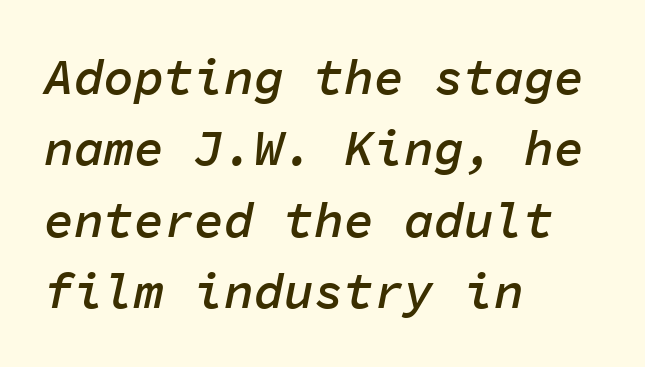
The image shows 50 px semibold type, italic (leaning right), monospaced; set left-aligned, normal line spacing (1.43x), normal letter spacing, not underlined; low stroke contrast and a medium x-height.
